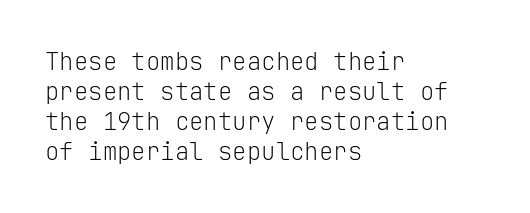
Honestly, there is no underline to notice here at all. The font's upright variant was chosen for this text. Horizontally, the lines are justified to the leading edge only. Bold? No — there's no thickening of the strokes.
